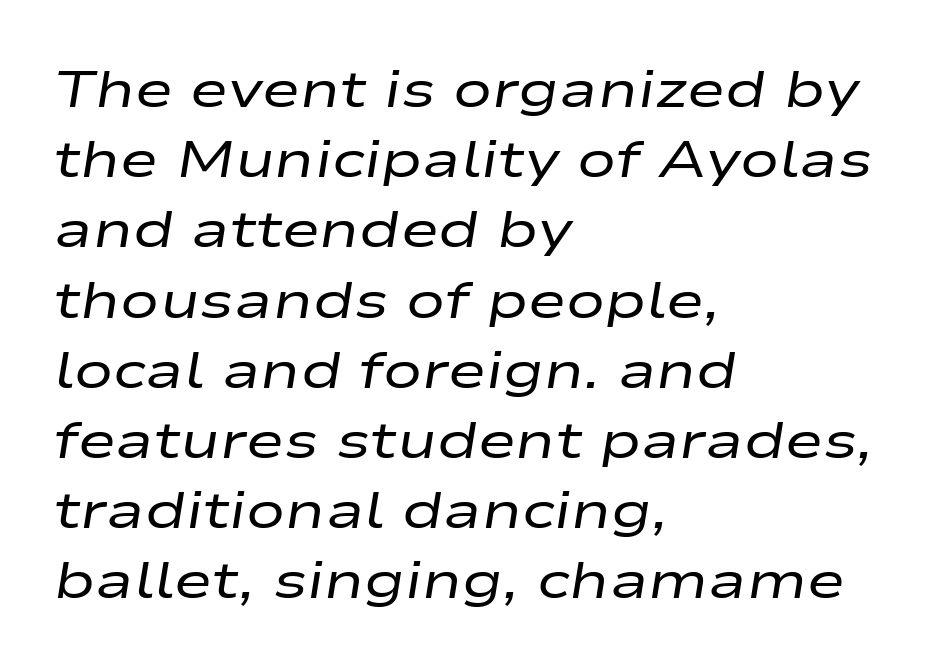
Note the varied advance widths — an 'i' is clearly narrower than an 'm'. Regarding leading, the lines here are spaced in the standard way. Underlining? Definitely not there. If you drew a ruler down the left edge, every line would touch it. The typesetting does not lean heavy: it is not bold.
